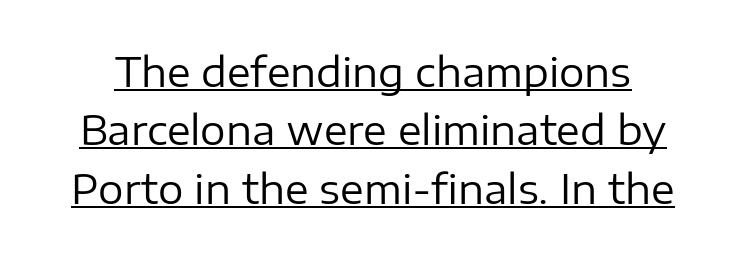
{"serif": "no", "italic": "no", "bold": "no", "weight": "regular", "width": "normal", "stroke_contrast": "low", "x_height": "medium", "monospaced": "no", "underline": "yes", "line_spacing": "normal", "line_spacing_ratio": 1.46, "letter_spacing": "normal", "letter_spacing_em": 0.0, "glyph_px": 40}
